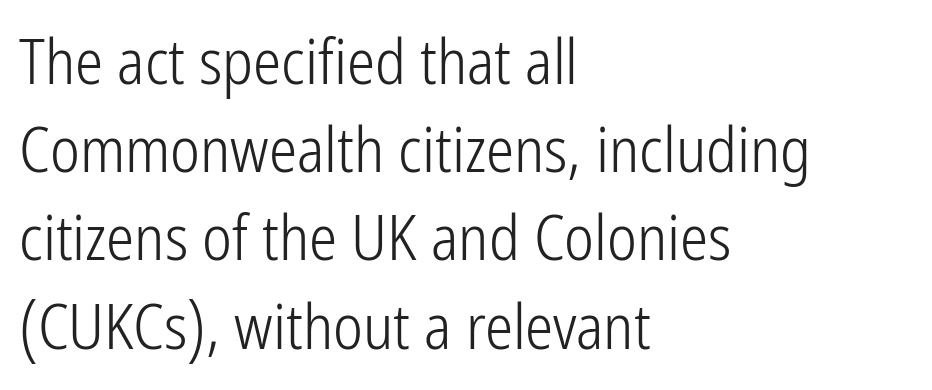
The image shows 63 px light, condensed sans-serif type, upright; set left-aligned, normal line spacing (1.4x), normal letter spacing, not underlined; low stroke contrast and a medium x-height.
